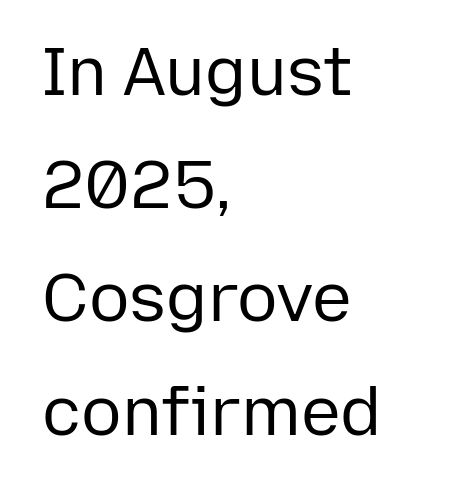
The image shows 67 px regular-weight sans-serif type, upright; set left-aligned, normal line spacing (1.69x), normal letter spacing, not underlined; low stroke contrast and a medium x-height.
